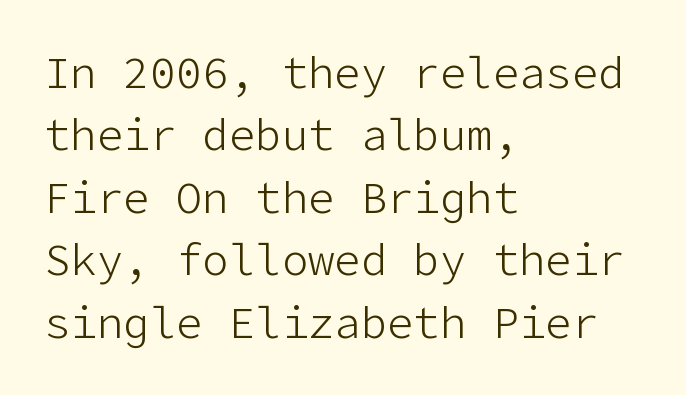
{"serif": "no", "italic": "no", "bold": "no", "weight": "light", "width": "normal", "stroke_contrast": "low", "x_height": "medium", "underline": "no", "align": "left", "line_spacing": "normal", "line_spacing_ratio": 1.42, "letter_spacing": "normal", "letter_spacing_em": 0.0, "glyph_px": 44}
